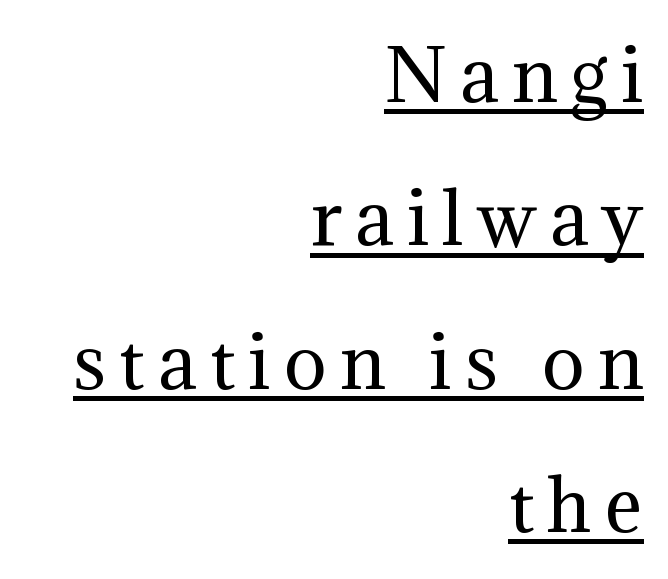
The image shows 71 px regular-weight serif type, upright; set right-aligned, loose line spacing (2.02x), underlined; medium stroke contrast and a medium x-height.
